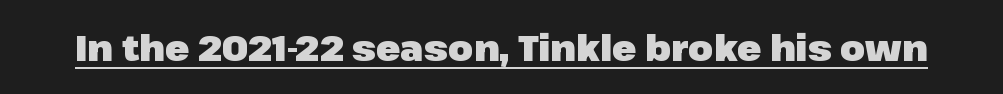
Characters remain perfectly vertical along every line. Stroke terminals: plain, sans-serif. Note the varied advance widths — an 'i' is clearly narrower than an 'm'. Looks like someone drew a line under every word here. Strokes here are thick enough to call this a true bold.
